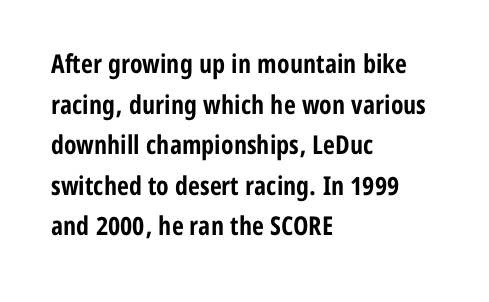
The image shows 26 px bold type, upright; set left-aligned, normal line spacing (1.56x), normal letter spacing, not underlined.
